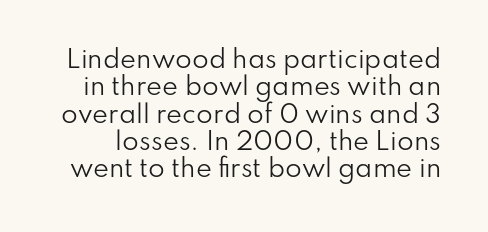
Underline: absent. The letterforms sit shoulder to shoulder at normal distance. Students, observe: this is what under-led, compact text looks like. Style check: upright.
